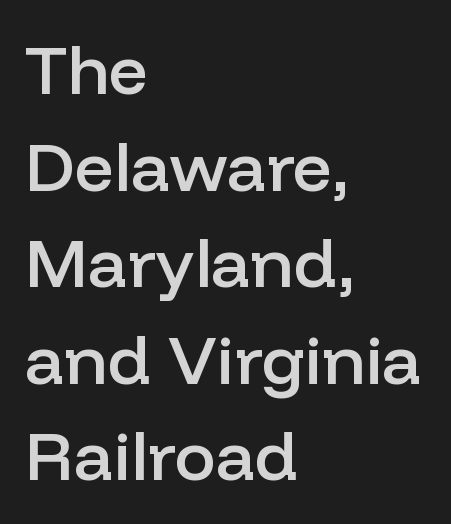
The image shows 69 px semibold sans-serif type, upright; set left-aligned, normal line spacing (1.4x), normal letter spacing, not underlined; low stroke contrast and a medium x-height.
